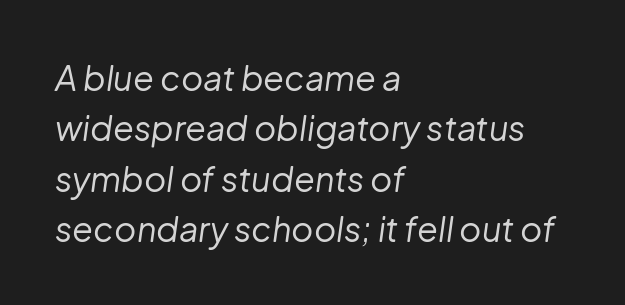
The passage shown is not bold in any degree. The words here are not underlined. Spacing verdict: proportional, widths tailored to each character. The rendering applies a slant to the glyphs. Words appear dense and cohesive because spacing is normal.
